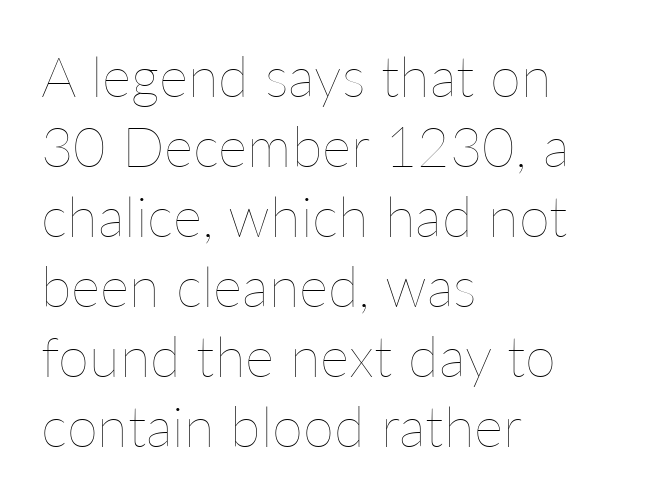
Nope, not italic — everything's standing straight. Letter spacing: default. Baseline-to-baseline distance is the conventional proportion of letter height. Summary of weight: not heavy and not bold. All the whitespace from short lines collects on the right. A typesetter would call this proportional, since set widths differ per character.
